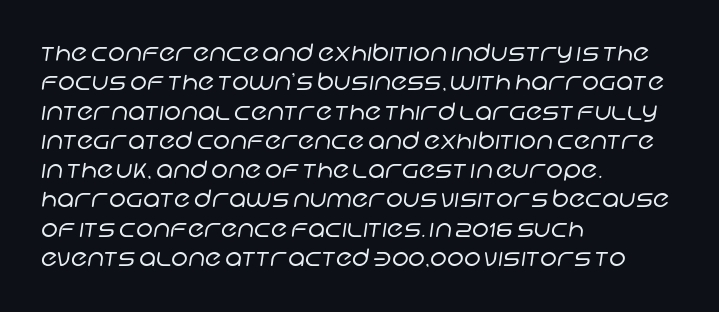
No extra tracking has been applied to these lines. The typesetting does not lean heavy: it is not bold. In CSS terms this would be text-align: left. Decoration check: the copy has no underline.
